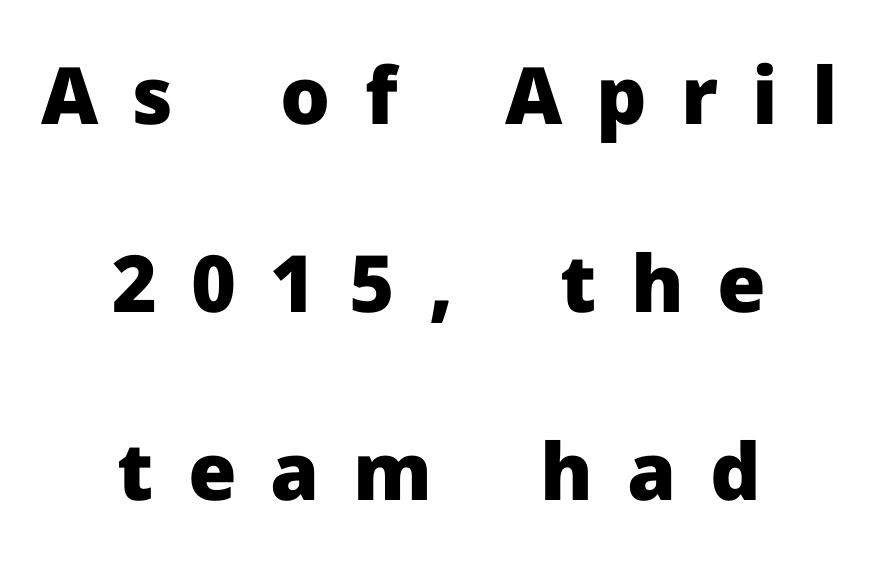
The image shows 79 px heavy sans-serif type, upright; set centered, loose line spacing (2.38x), unusually wide letter spacing (+0.43 em), not underlined; low stroke contrast and a medium x-height.
